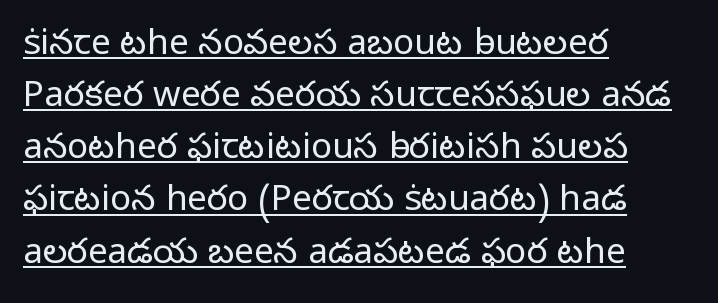
The passage shown is not bold in any degree. These characters rest on top of a visible drawn line. The horizontal fit of the characters is conventional and even. These lines are set flush left with a ragged right edge. A typesetter would call this leading conventional body-copy spacing.
